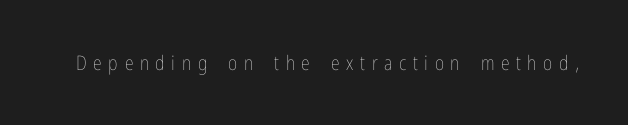
{"italic": "no", "bold": "no", "underline": "no", "letter_spacing": "wide", "letter_spacing_em": 0.33, "glyph_px": 20}
